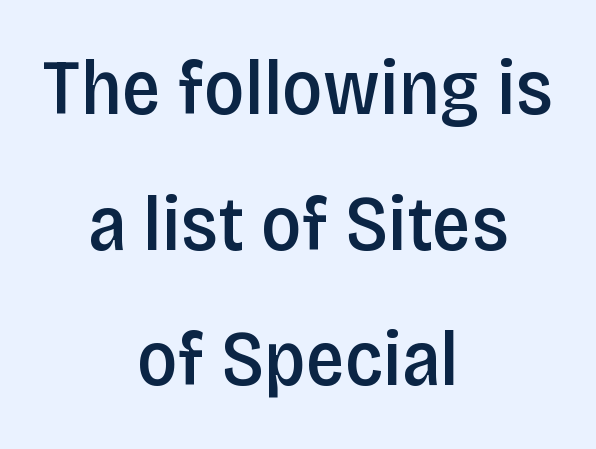
{"serif": "no", "italic": "no", "bold": "semi", "weight": "semibold", "width": "condensed", "stroke_contrast": "low", "x_height": "large", "monospaced": "no", "underline": "no", "align": "center", "line_spacing_ratio": 1.74, "letter_spacing": "normal", "letter_spacing_em": 0.0, "glyph_px": 78}
